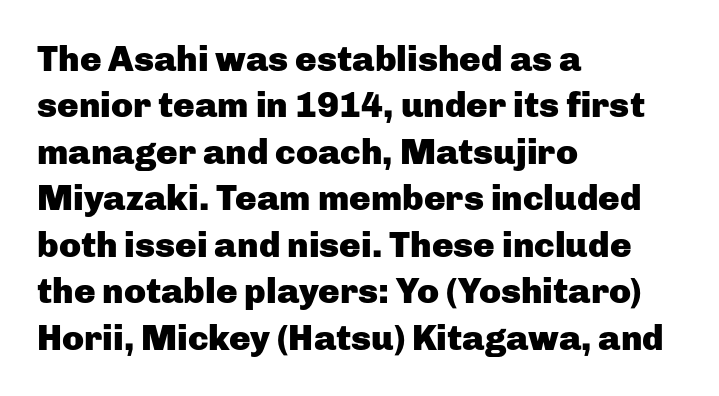
Is this a fixed-width face? No — the glyphs have proportional, varying widths. The passage shown is typeset with a sans-serif family. Descenders hang freely into open space. Normally led — the rows are evenly, conventionally spaced. Quick note: not italic, upright. Glyph-to-glyph distance matches everyday printed text.
